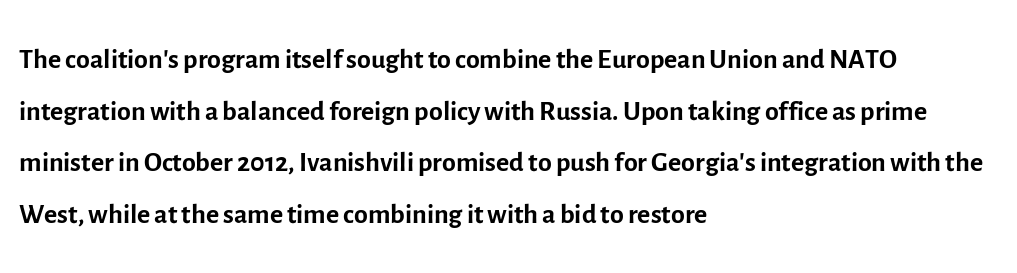
{"serif": "no", "italic": "no", "bold": "no", "weight": "regular", "width": "normal", "x_height": "medium", "monospaced": "no", "underline": "no", "align": "left", "line_spacing": "normal", "line_spacing_ratio": 1.29, "letter_spacing": "normal", "letter_spacing_em": 0.0, "glyph_px": 40}
